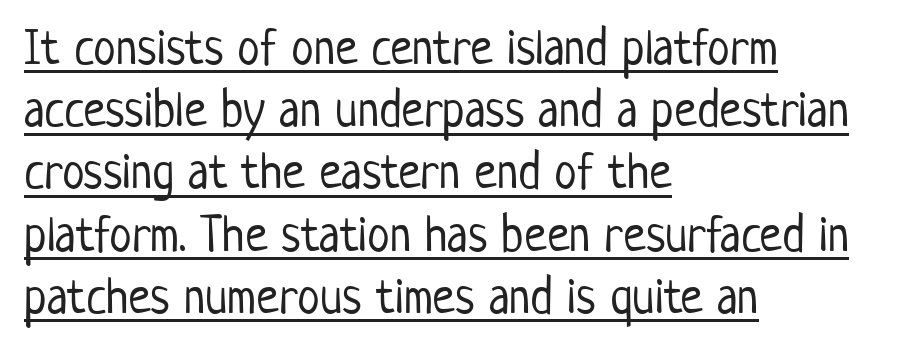
The font is comparable to plain body text, perhaps lighter. The rendering anchors every line to the left-hand side. Spacing between characters is what you'd get straight out of the box. Nope, no serifs anywhere on these letters. Proportional: the letters do not fall into vertical columns. The letters stand straight up with perfectly vertical stems.
